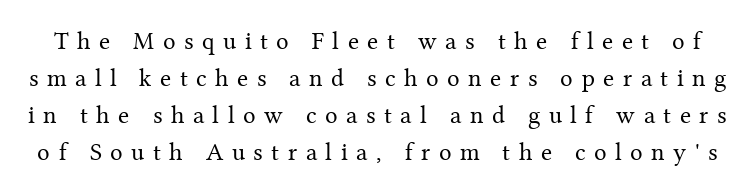
Q: Is the text bold? A: No.
Q: Is the text italic (slanted)? A: No, it is upright.
Q: Is the text underlined? A: No.
Q: Is the spacing between letters normal or unusually wide? A: Unusually wide.
Q: Is the spacing between lines tight, normal or loose? A: Normal.
